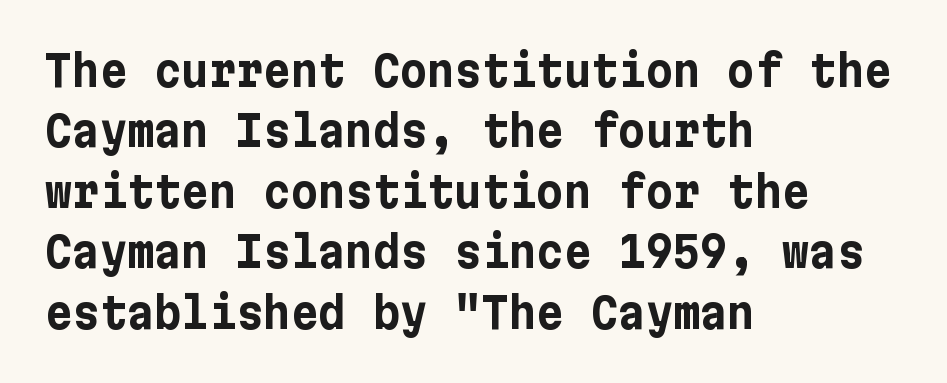
Summary of weight: heavy, a full bold. Nope, not italic — everything's standing straight. Visually the block forms a straight wall on the left and a jagged coastline on the right. Typographically, this falls in the sans-serif category. Students, observe: this is what conventionally led text looks like. These lines keep a tight, regular rhythm from letter to letter.
